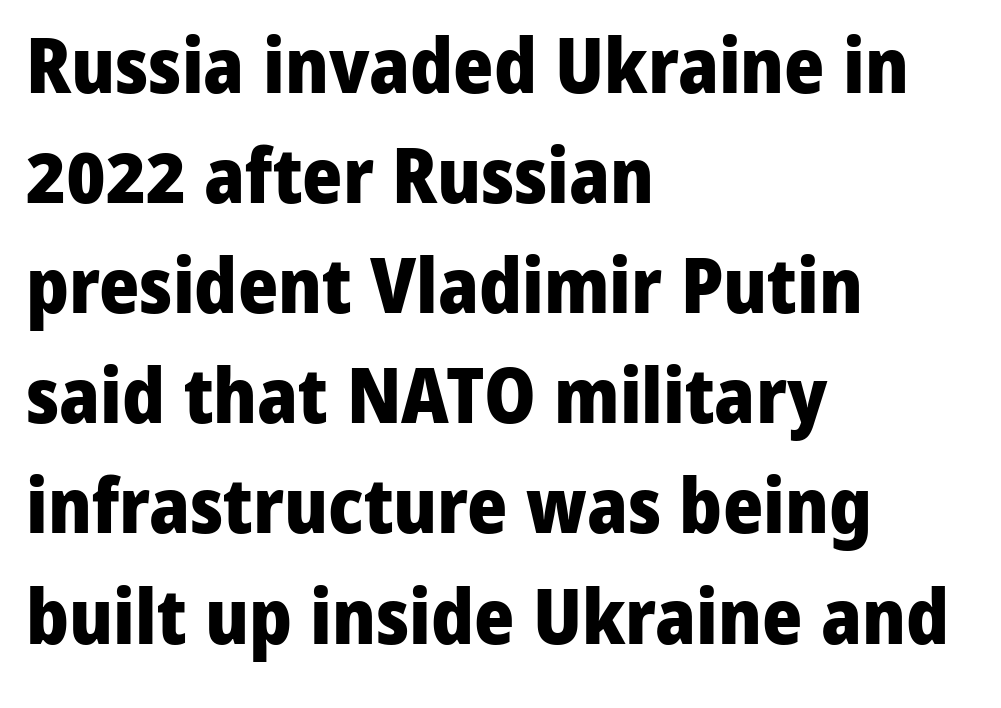
{"serif": "no", "italic": "no", "bold": "yes", "weight": "heavy", "width": "normal", "stroke_contrast": "low", "x_height": "medium", "monospaced": "no", "underline": "no", "align": "left", "line_spacing": "normal", "line_spacing_ratio": 1.43, "letter_spacing": "normal", "letter_spacing_em": 0.0, "glyph_px": 77}
